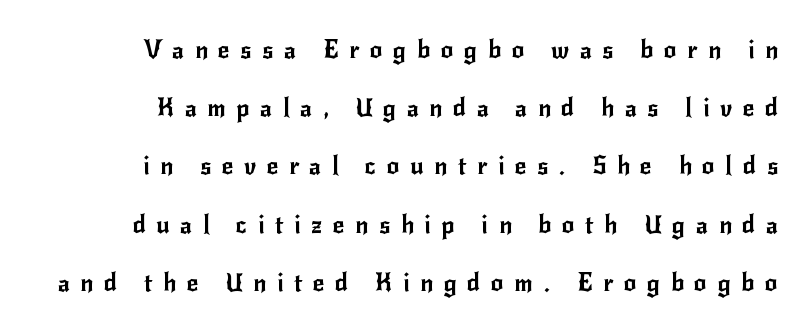
Q: Is the text italic (slanted)? A: No, it is upright.
Q: Is the text underlined? A: No.
Q: Is the spacing between letters normal or unusually wide? A: Unusually wide.
Q: Is the spacing between lines tight, normal or loose? A: Loose.
